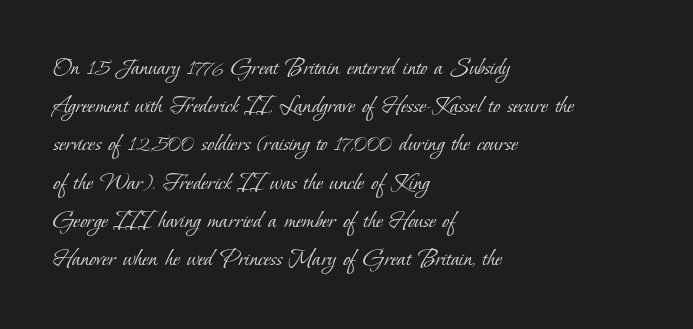
{"bold": "no", "underline": "no", "align": "left", "line_spacing": "normal", "line_spacing_ratio": 1.47, "letter_spacing": "normal", "letter_spacing_em": 0.0, "glyph_px": 26}
